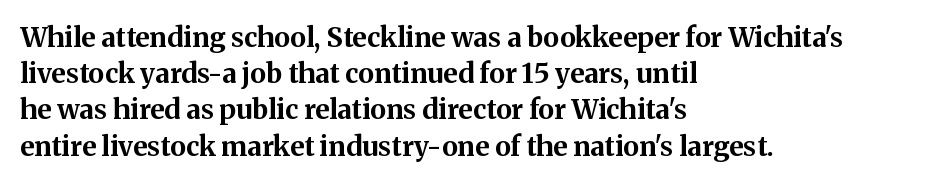
The image shows 27 px bold type, upright; set left-aligned, normal line spacing (1.34x), normal letter spacing, not underlined.
